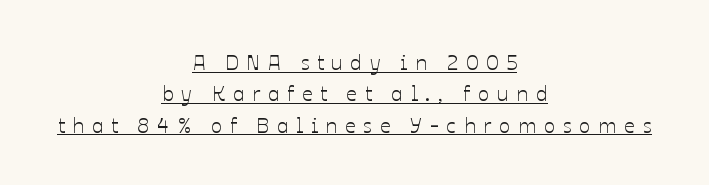
The image shows 21 px text type, upright; set centered, normal line spacing (1.49x), unusually wide letter spacing (+0.37 em), underlined.
